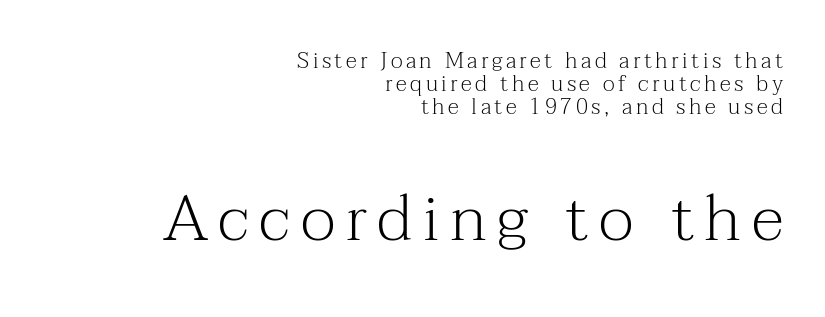
The image shows 65 px light serif type, upright; set right-aligned, tight line spacing (1.04x), not underlined; the second (bottom) block is 2.95x larger; medium stroke contrast and a medium x-height.
